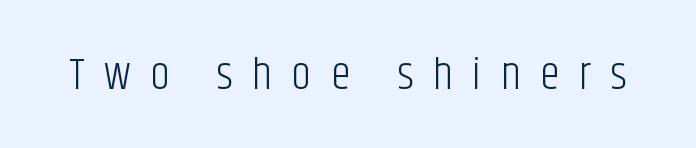
The image shows 45 px light, condensed sans-serif type, upright; set unusually wide letter spacing (+0.43 em), not underlined; low stroke contrast and a large x-height.
